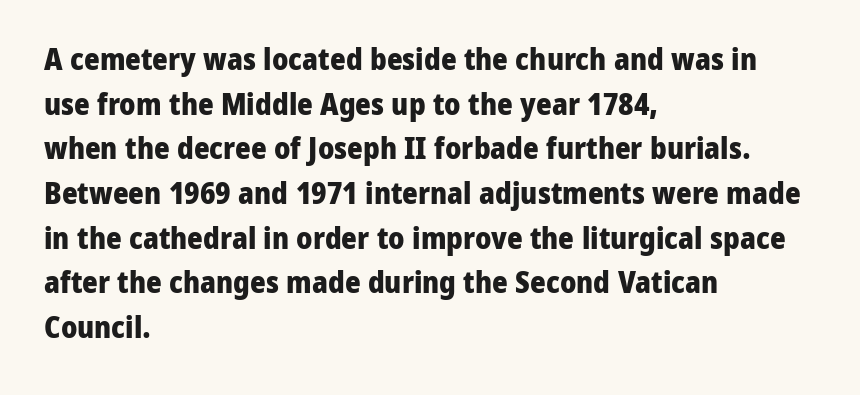
The image shows 30 px heavy sans-serif type, upright; set left-aligned, normal line spacing (1.49x), normal letter spacing, not underlined; low stroke contrast and a medium x-height.
